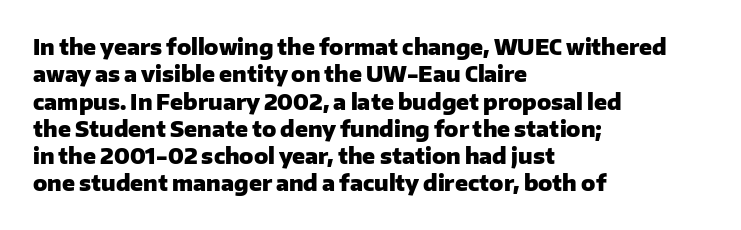
The rendering anchors every line to the left-hand side. This is the regular roman posture of the typeface. A normal amount of white space separates one row of letters from the next. The face used here is rendered with its standard letterfit. A clean baseline with only descenders dipping below it. The sample has been set heavy, in full bold.
